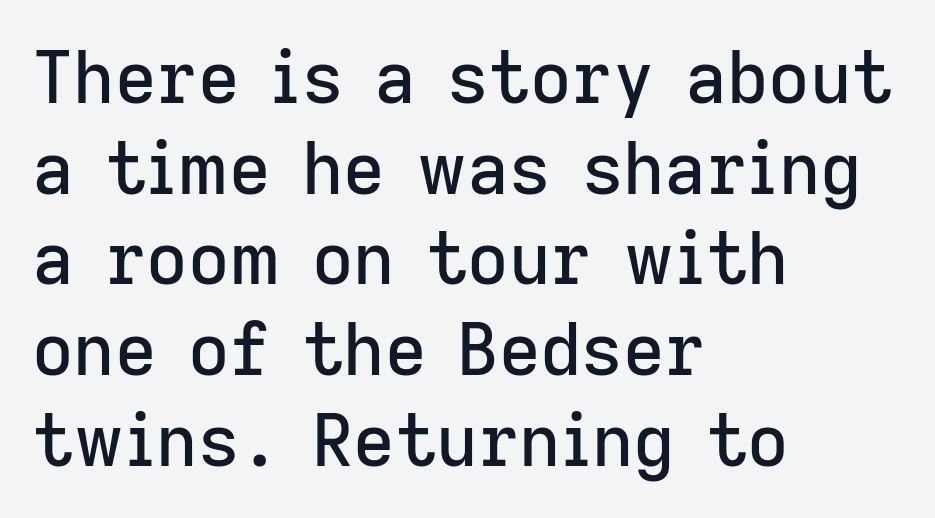
Q: Is the text italic (slanted)? A: No, it is upright.
Q: Is the typeface a serif or a sans-serif typeface? A: Sans-serif.
Q: Is the text underlined? A: No.
Q: How is the paragraph aligned? A: Left-aligned.
Q: Is the spacing between letters normal or unusually wide? A: Normal.
Q: Is the spacing between lines tight, normal or loose? A: Normal.
Q: Width (condensed, normal, or wide)? A: Normal.
Q: Stroke contrast? A: Low.
Q: x-height? A: Medium.
Q: Monospaced? A: No.
